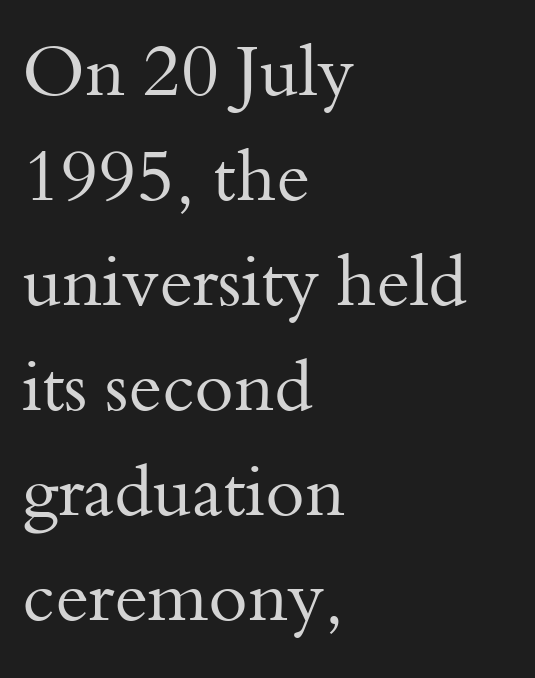
The space beneath each line is pristine and unruled. The tracking reads as untouched default to a designer's eye. Looks like regular typesetting: each glyph gets only the width it needs. Quick note: interline space is typical. Is the type heavy? It reads as light-to-regular instead. All the whitespace from short lines collects on the right.
